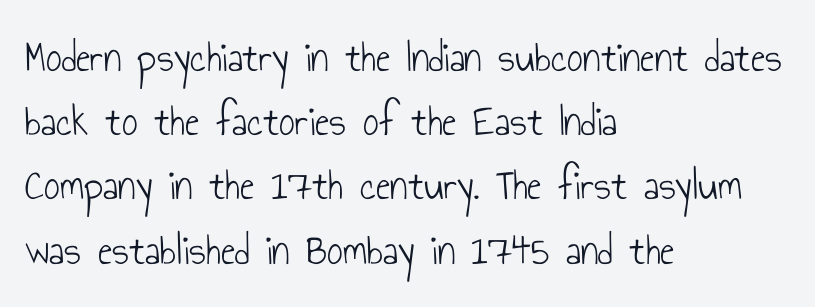
Summary of weight: not heavy and not bold. The block of text has a typical density, with ordinary space between rows. Spacing verdict: proportional, widths tailored to each character. Only glyphs here, with clear space below each row. The rendering anchors every line to the left-hand side.
